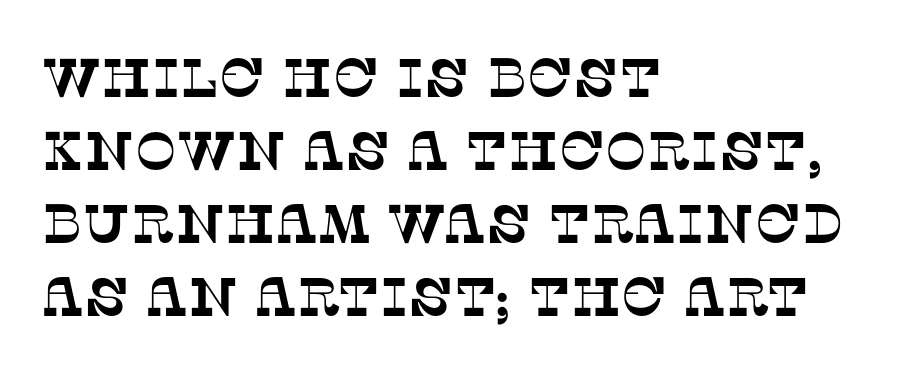
The letters advance in unequal steps, a hallmark of proportional type. In terms of leading, this rendering sits right in the middle. The gaps between neighbouring characters are ordinary and unremarkable. Unmarked baselines from the first word to the last. Letterform terminals end in serifs throughout the passage.
